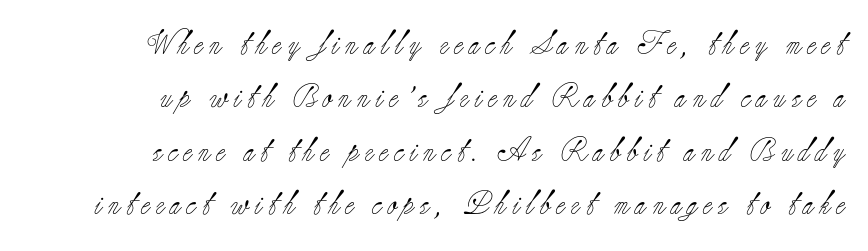
{"bold": "no", "underline": "no", "align": "right", "line_spacing": "loose", "line_spacing_ratio": 2.22, "letter_spacing": "wide", "letter_spacing_em": 0.26, "glyph_px": 24}
